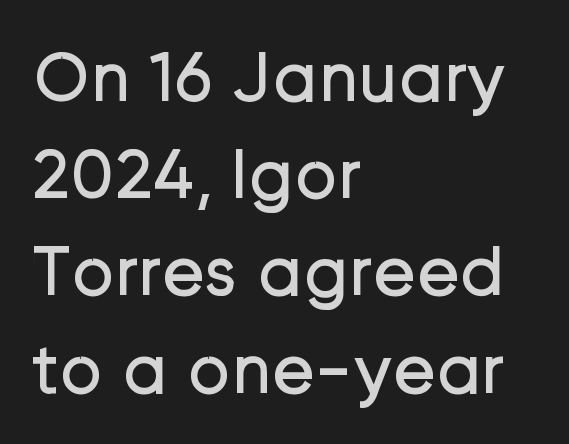
Q: Is the text bold? A: No.
Q: Is the text italic (slanted)? A: No, it is upright.
Q: Is the typeface a serif or a sans-serif typeface? A: Sans-serif.
Q: Is the text underlined? A: No.
Q: How is the paragraph aligned? A: Left-aligned.
Q: Is the spacing between letters normal or unusually wide? A: Normal.
Q: Is the spacing between lines tight, normal or loose? A: Normal.
Q: Width (condensed, normal, or wide)? A: Normal.
Q: Stroke contrast? A: Low.
Q: x-height? A: Medium.
Q: Monospaced? A: No.
